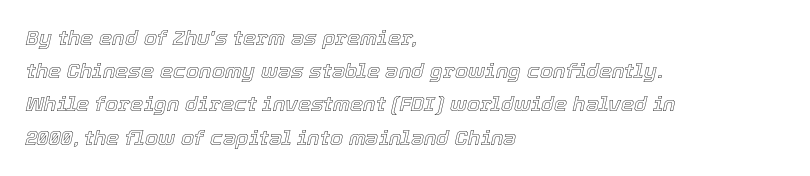
{"italic": "yes", "lean": "right", "slant_degrees": 12, "underline": "no", "align": "left", "line_spacing": "normal", "line_spacing_ratio": 1.58, "letter_spacing": "normal", "letter_spacing_em": 0.0, "glyph_px": 21}
